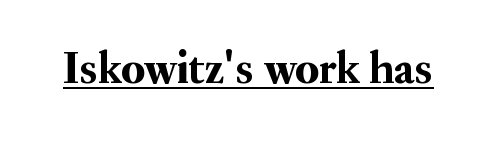
The image shows 46 px serif type, upright; set normal letter spacing, underlined; medium stroke contrast and a small x-height.
